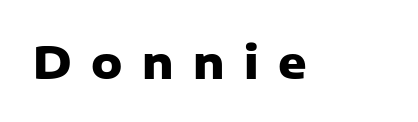
Q: Is the text bold? A: Yes.
Q: Is the text italic (slanted)? A: No, it is upright.
Q: Is the typeface a serif or a sans-serif typeface? A: Sans-serif.
Q: Is the text underlined? A: No.
Q: Is the spacing between letters normal or unusually wide? A: Unusually wide.
Q: Width (condensed, normal, or wide)? A: Normal.
Q: Stroke contrast? A: Low.
Q: x-height? A: Medium.
Q: Monospaced? A: No.
